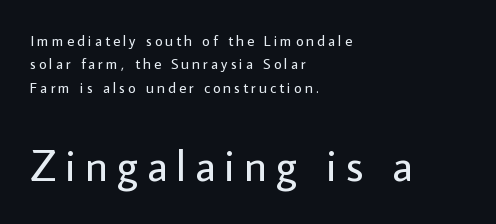
The image shows 44 px regular-weight sans-serif type, upright; set left-aligned, normal line spacing (1.56x), unusually wide letter spacing (+0.2 em), not underlined; the second (bottom) block is 2.93x larger; low stroke contrast and a medium x-height.
